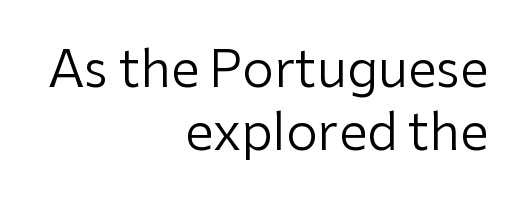
The image shows 51 px regular-weight sans-serif type, upright; set right-aligned, line spacing 1.23x, normal letter spacing, not underlined; low stroke contrast and a medium x-height.
